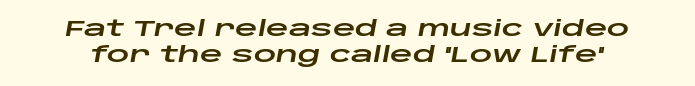
{"italic": "yes", "lean": "right", "slant_degrees": 10, "underline": "no", "line_spacing_ratio": 1.16, "letter_spacing": "normal", "letter_spacing_em": 0.0, "glyph_px": 22}
